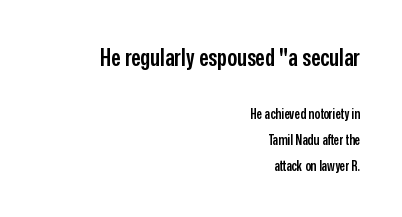
Q: Is the text bold? A: Semi-bold.
Q: Is the text italic (slanted)? A: No, it is upright.
Q: Is the text underlined? A: No.
Q: How is the paragraph aligned? A: Right-aligned.
Q: Is the spacing between letters normal or unusually wide? A: Normal.
Q: Which block of text is set in a larger size, the first (top) or the second (bottom)? A: The first (top) one.
